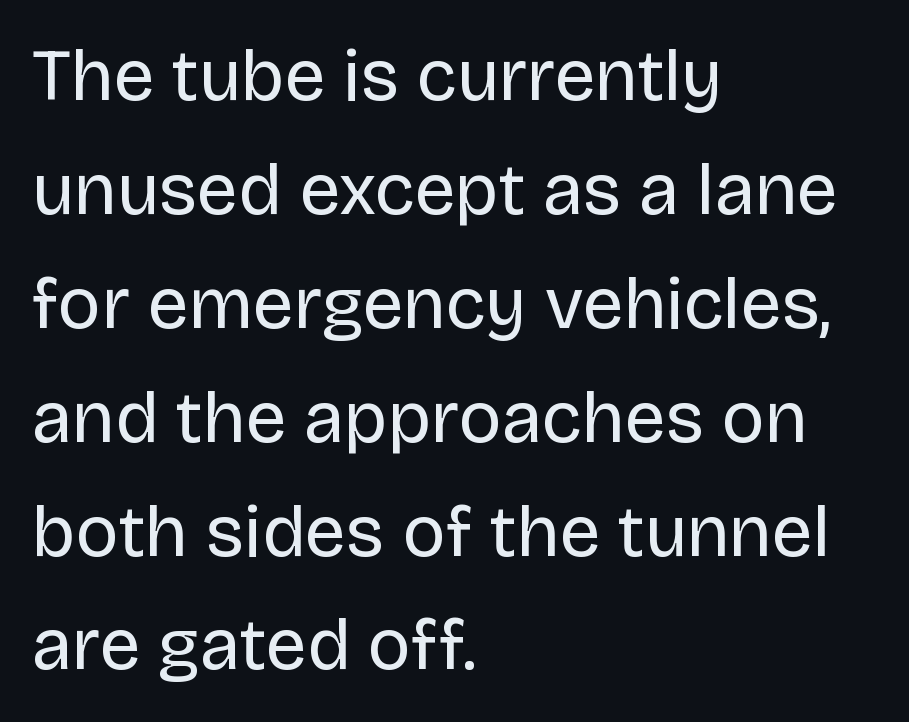
Q: Is the text bold? A: No.
Q: Is the text italic (slanted)? A: No, it is upright.
Q: Is the typeface a serif or a sans-serif typeface? A: Sans-serif.
Q: Is the text underlined? A: No.
Q: How is the paragraph aligned? A: Left-aligned.
Q: Is the spacing between letters normal or unusually wide? A: Normal.
Q: Is the spacing between lines tight, normal or loose? A: Normal.
Q: Width (condensed, normal, or wide)? A: Normal.
Q: Stroke contrast? A: Low.
Q: x-height? A: Large.
Q: Monospaced? A: No.
